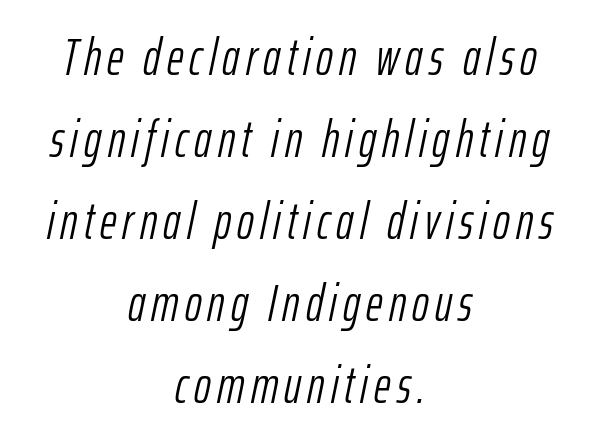
Q: Is the text bold? A: No.
Q: Is the text italic (slanted)? A: Yes, it leans right by about 12 degrees.
Q: Is the text underlined? A: No.
Q: How is the paragraph aligned? A: Centered.
Q: Is the spacing between lines tight, normal or loose? A: Normal.
Q: Width (condensed, normal, or wide)? A: Condensed.
Q: Stroke contrast? A: Low.
Q: x-height? A: Medium.
Q: Monospaced? A: No.
